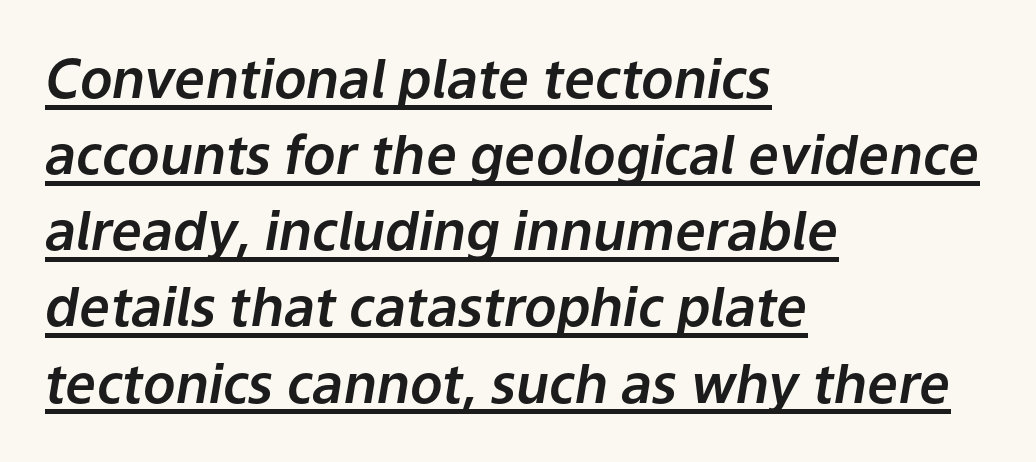
Underline: present. There's an unmistakable incline to the writing here. Characters follow at the spacing the type designer built in. The lines in this sample share a left origin and differ only in where they stop.
